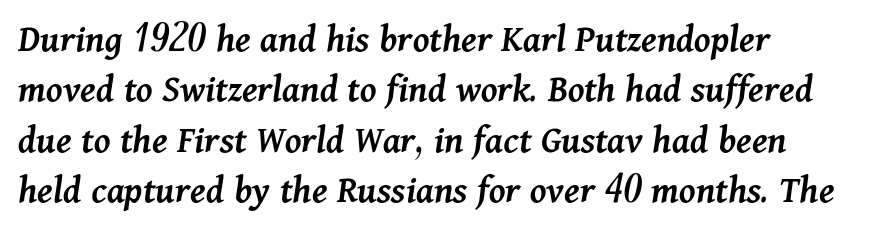
Proportional: the letters do not fall into vertical columns. Students, this is semibold: more ink than regular, less than bold. The rendering uses a moderate line-height, typical for paragraphs. Glyph-to-glyph distance matches everyday printed text. Emphasis-style slanted type is in use.
